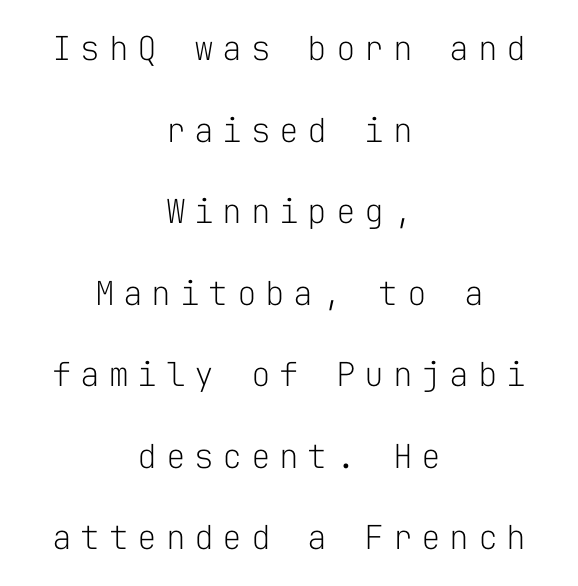
The image shows 33 px light sans-serif type, upright, monospaced; set centered, loose line spacing (2.47x), unusually wide letter spacing (+0.26 em), not underlined; low stroke contrast and a medium x-height.
